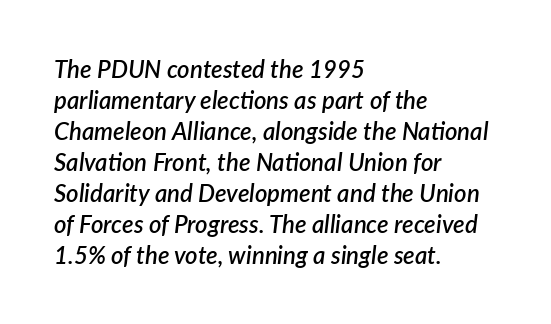
The image shows 24 px text type, italic (leaning right); set left-aligned, normal line spacing (1.29x), normal letter spacing, not underlined.
